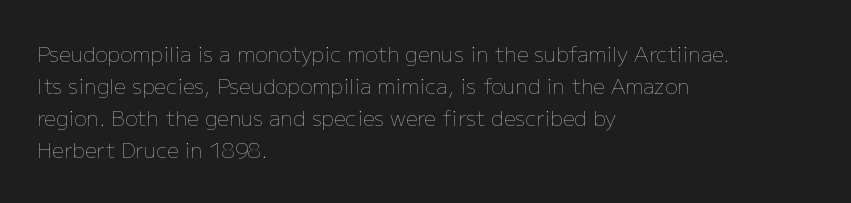
Q: Is the text bold? A: No.
Q: Is the text italic (slanted)? A: No, it is upright.
Q: Is the text underlined? A: No.
Q: How is the paragraph aligned? A: Left-aligned.
Q: Is the spacing between letters normal or unusually wide? A: Normal.
Q: Is the spacing between lines tight, normal or loose? A: Normal.
